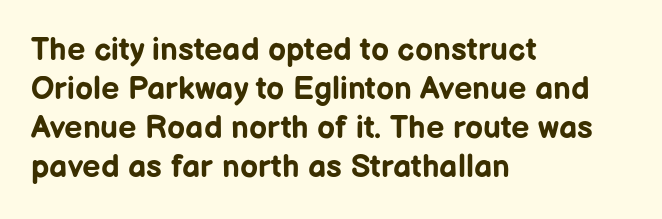
Q: Is the text bold? A: Yes.
Q: Is the text italic (slanted)? A: No, it is upright.
Q: Is the typeface a serif or a sans-serif typeface? A: Sans-serif.
Q: Is the text underlined? A: No.
Q: How is the paragraph aligned? A: Left-aligned.
Q: Is the spacing between letters normal or unusually wide? A: Normal.
Q: Width (condensed, normal, or wide)? A: Normal.
Q: Stroke contrast? A: Low.
Q: x-height? A: Medium.
Q: Monospaced? A: No.
